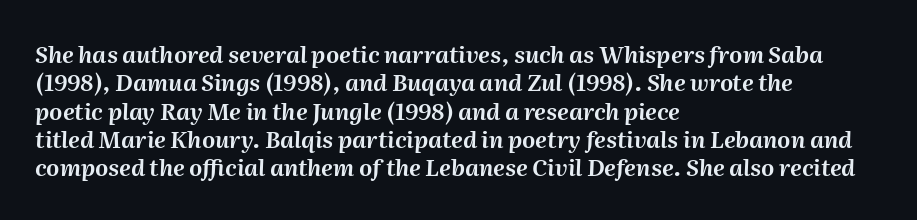
Glyph-to-glyph distance matches everyday printed text. Compared with a centered layout, this one pins lines to the left instead. Decoration check: the copy has no underline. These lines were composed using italics.
